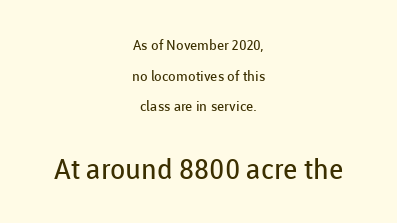
{"serif": "no", "italic": "no", "bold": "no", "weight": "regular", "width": "normal", "stroke_contrast": "low", "x_height": "medium", "monospaced": "no", "underline": "no", "align": "center", "line_spacing": "loose", "line_spacing_ratio": 2.19, "letter_spacing": "normal", "letter_spacing_em": 0.0, "larger_block": "second", "size_ratio": 2.0, "glyph_px": 28}
